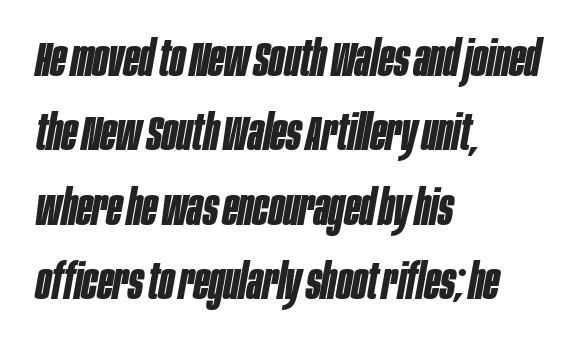
Q: Is the text bold? A: Yes.
Q: Is the text italic (slanted)? A: Yes, it leans right by about 10 degrees.
Q: Is the text underlined? A: No.
Q: How is the paragraph aligned? A: Left-aligned.
Q: Is the spacing between letters normal or unusually wide? A: Normal.
Q: Is the spacing between lines tight, normal or loose? A: Normal.
Q: Width (condensed, normal, or wide)? A: Condensed.
Q: Stroke contrast? A: Low.
Q: x-height? A: Large.
Q: Monospaced? A: No.
